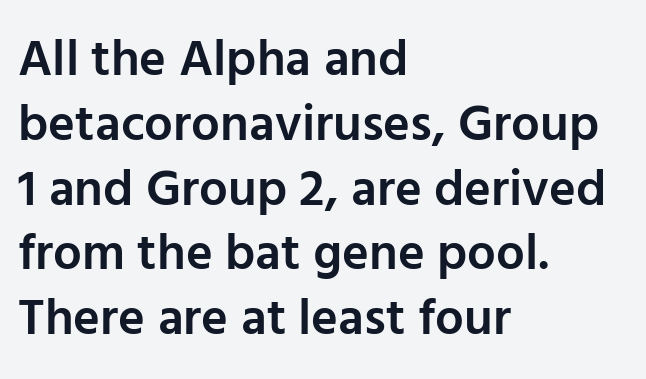
Are there feet on the stems? There aren't — it's a sans. Does the leading feel generous? No, just average. Quick note: underline off. The specimen reads as upright at a glance. Is this a fixed-width face? No — the glyphs have proportional, varying widths.
